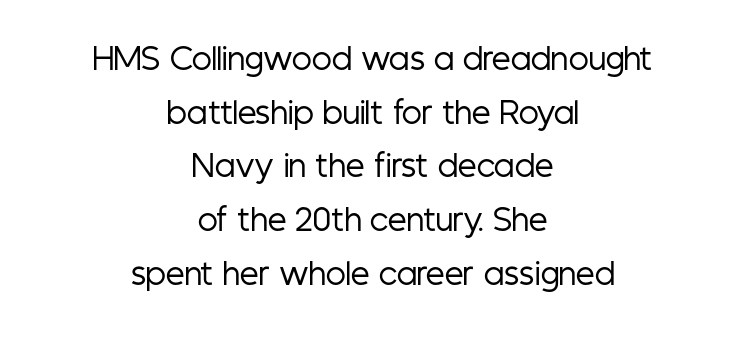
The image shows 30 px regular-weight, condensed sans-serif type, upright; set centered, line spacing 1.79x, normal letter spacing, not underlined; low stroke contrast and a medium x-height.
